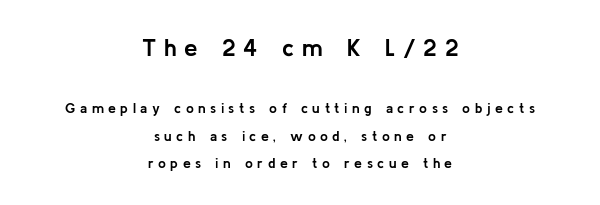
{"italic": "no", "bold": "yes", "underline": "no", "align": "center", "line_spacing": "loose", "line_spacing_ratio": 1.96, "letter_spacing": "wide", "letter_spacing_em": 0.32, "larger_block": "first", "size_ratio": 1.71, "glyph_px": 24}
